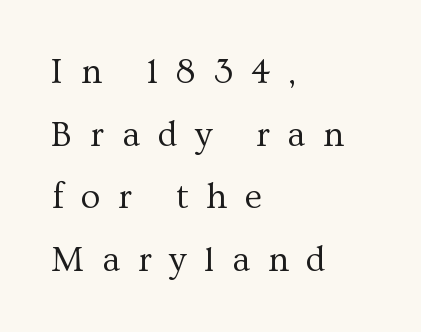
{"serif": "yes", "italic": "no", "bold": "no", "weight": "regular", "width": "normal", "stroke_contrast": "medium", "x_height": "medium", "monospaced": "no", "underline": "no", "align": "left", "line_spacing_ratio": 1.74, "letter_spacing": "wide", "letter_spacing_em": 0.49, "glyph_px": 36}
